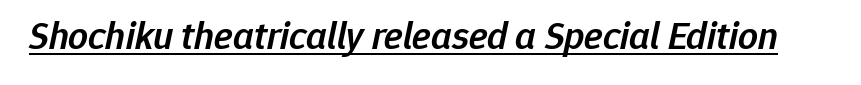
{"italic": "yes", "lean": "right", "slant_degrees": 12, "bold": "semi", "weight": "semibold", "width": "normal", "stroke_contrast": "low", "x_height": "medium", "monospaced": "no", "underline": "yes", "letter_spacing": "normal", "letter_spacing_em": 0.0, "glyph_px": 39}
